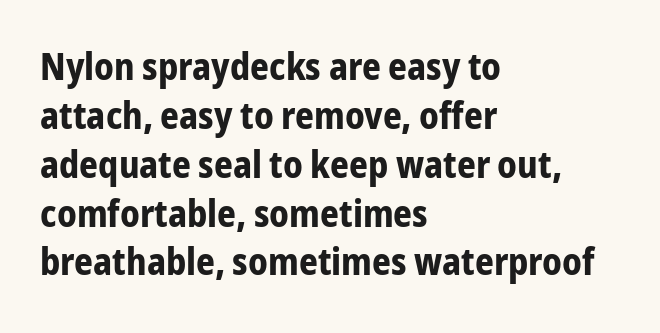
The ragged edge is on the right, which tells us the setting is flush left. In terms of posture, this sample is upright. This block has exactly the height ordinary leading produces. This sample has the flowing, uneven cadence of proportional lettering.
